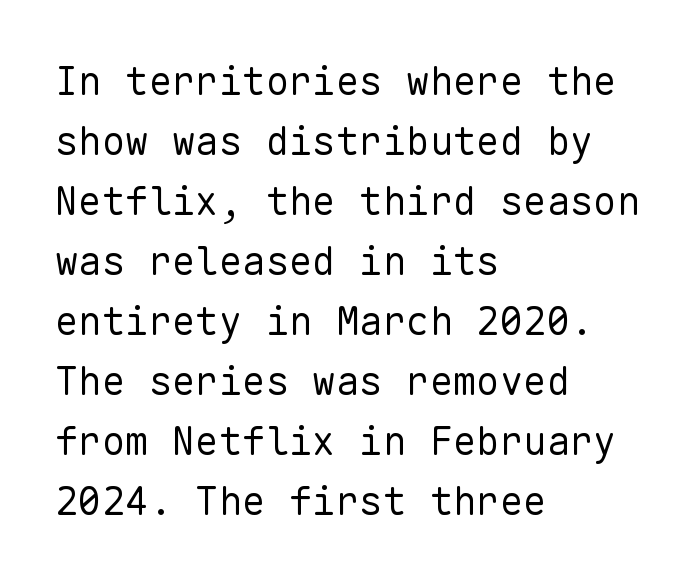
The image shows 39 px regular-weight sans-serif type, upright, monospaced; set left-aligned, normal line spacing (1.54x), normal letter spacing, not underlined; low stroke contrast and a medium x-height.
